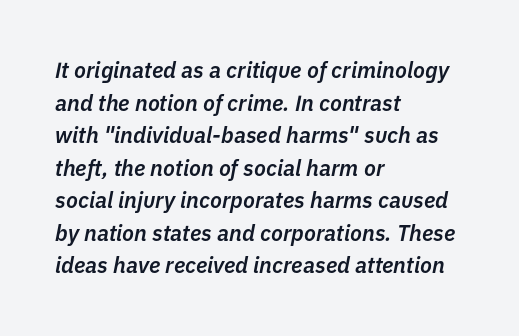
Any mark beneath the type? The region is blank. Yep, that's italic — everything's leaning. This block has exactly the height ordinary leading produces. The rendering keeps characters at their native spacing. The setting favours the left margin, as ordinary paragraphs usually do. Every letter is mildly thick-stroked: semibold rather than bold.
